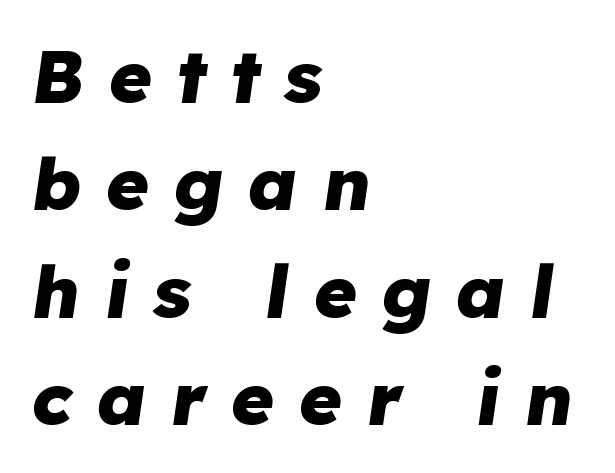
The image shows 74 px heavy type, italic (leaning right); set left-aligned, normal line spacing (1.45x), unusually wide letter spacing (+0.33 em), not underlined; low stroke contrast and a medium x-height.
